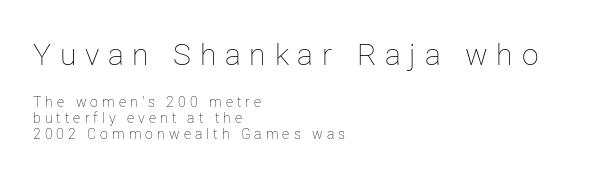
Q: Is the text bold? A: No.
Q: Is the text italic (slanted)? A: No, it is upright.
Q: Is the text underlined? A: No.
Q: How is the paragraph aligned? A: Left-aligned.
Q: Is the spacing between letters normal or unusually wide? A: Unusually wide.
Q: Which block of text is set in a larger size, the first (top) or the second (bottom)? A: The first (top) one.
Q: Width (condensed, normal, or wide)? A: Normal.
Q: Stroke contrast? A: Low.
Q: x-height? A: Medium.
Q: Monospaced? A: No.
